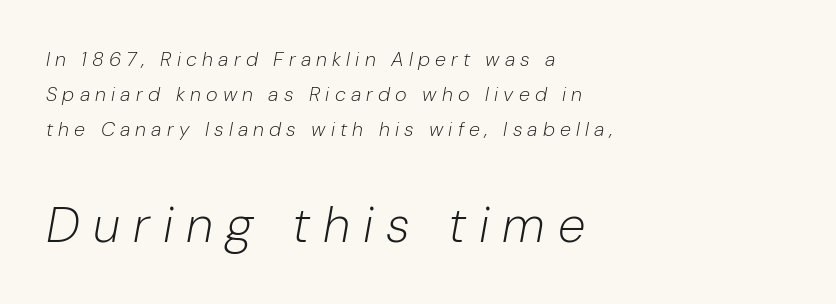
Q: Is the text bold? A: No.
Q: Is the text italic (slanted)? A: Yes, it leans right by about 10 degrees.
Q: Is the text underlined? A: No.
Q: How is the paragraph aligned? A: Left-aligned.
Q: Is the spacing between letters normal or unusually wide? A: Unusually wide.
Q: Which block of text is set in a larger size, the first (top) or the second (bottom)? A: The second (bottom) one.
Q: Width (condensed, normal, or wide)? A: Normal.
Q: Stroke contrast? A: Low.
Q: x-height? A: Medium.
Q: Monospaced? A: No.
